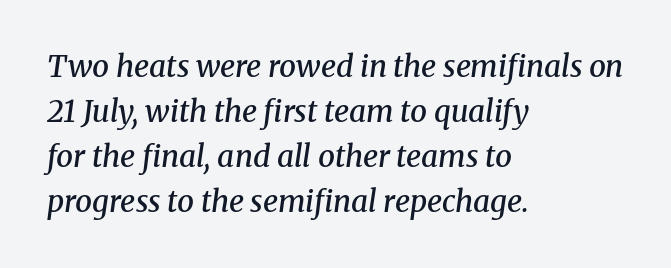
{"serif": "yes", "italic": "yes", "lean": "right", "slant_degrees": 8, "bold": "semi", "weight": "semibold", "width": "normal", "stroke_contrast": "medium", "x_height": "medium", "monospaced": "no", "underline": "no", "align": "left", "line_spacing": "normal", "line_spacing_ratio": 1.5, "letter_spacing": "normal", "letter_spacing_em": 0.0, "glyph_px": 30}
